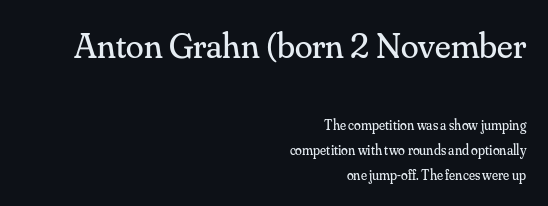
{"serif": "yes", "italic": "no", "bold": "no", "weight": "regular", "width": "normal", "stroke_contrast": "medium", "x_height": "small", "monospaced": "no", "underline": "no", "align": "right", "line_spacing_ratio": 1.8, "letter_spacing": "normal", "letter_spacing_em": 0.0, "larger_block": "first", "size_ratio": 2.57, "glyph_px": 36}
